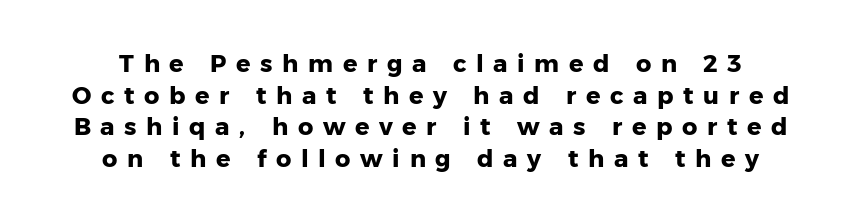
Q: Is the text bold? A: Yes.
Q: Is the text italic (slanted)? A: No, it is upright.
Q: Is the text underlined? A: No.
Q: Is the spacing between letters normal or unusually wide? A: Unusually wide.
Q: Is the spacing between lines tight, normal or loose? A: Normal.
